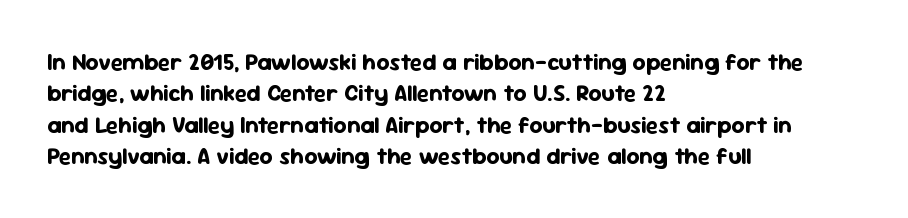
If you drew a line through each stem, it would be perfectly vertical. The face used here has the dense, thick strokes of a bold. All the whitespace from short lines collects on the right. Observe the ordinary spacing: letters are neighbours, not strangers. Rule under the text: the space is simply empty.
